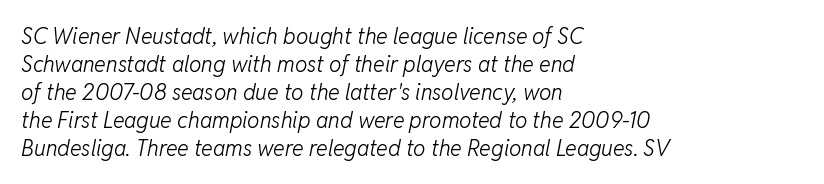
Just letters on the line, the space beneath them empty. The rag falls on the right side of this text block. Caption: standard tracking, unaltered. The passage shown leans; its letterforms are oblique.
